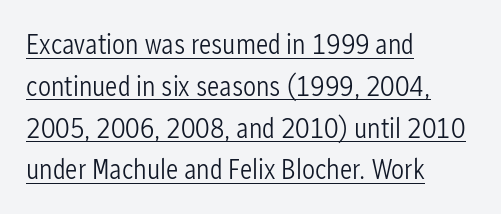
The image shows 29 px light, condensed sans-serif type, upright; set left-aligned, normal line spacing (1.44x), normal letter spacing, underlined; low stroke contrast and a medium x-height.
